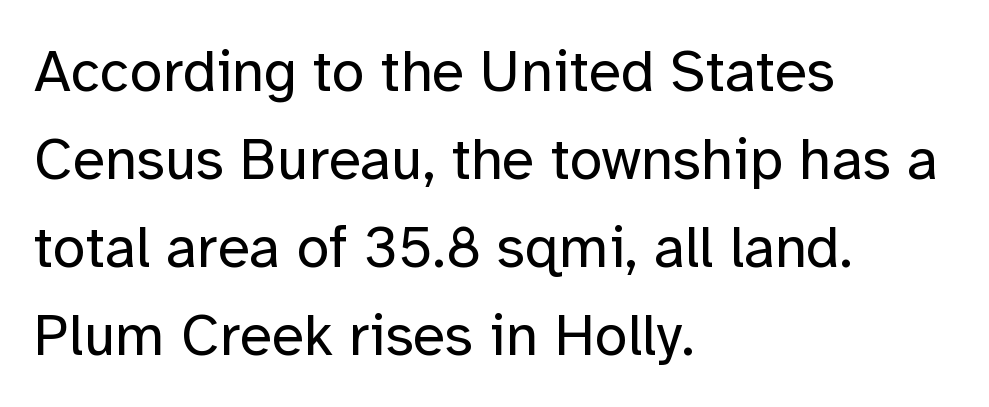
Posture: upright roman. Proportional: the letters do not fall into vertical columns. The passage shown is typeset with a sans-serif family. Horizontal bands of white between lines are of average thickness.
